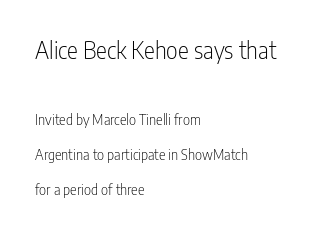
Q: Is the text bold? A: No.
Q: Is the text italic (slanted)? A: No, it is upright.
Q: Is the text underlined? A: No.
Q: How is the paragraph aligned? A: Left-aligned.
Q: Is the spacing between letters normal or unusually wide? A: Normal.
Q: Is the spacing between lines tight, normal or loose? A: Loose.
Q: Which block of text is set in a larger size, the first (top) or the second (bottom)? A: The first (top) one.
